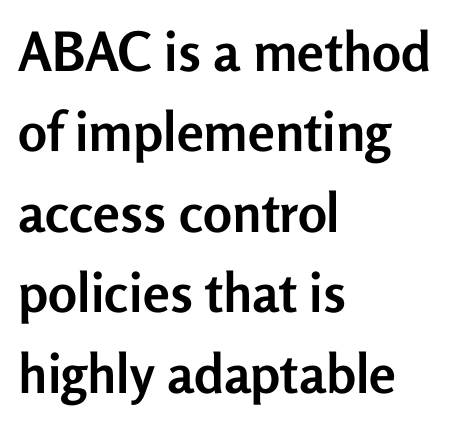
Q: Is the text bold? A: Yes.
Q: Is the text italic (slanted)? A: No, it is upright.
Q: Is the typeface a serif or a sans-serif typeface? A: Sans-serif.
Q: Is the text underlined? A: No.
Q: How is the paragraph aligned? A: Left-aligned.
Q: Is the spacing between letters normal or unusually wide? A: Normal.
Q: Is the spacing between lines tight, normal or loose? A: Normal.
Q: Width (condensed, normal, or wide)? A: Normal.
Q: Stroke contrast? A: Low.
Q: x-height? A: Medium.
Q: Monospaced? A: No.
